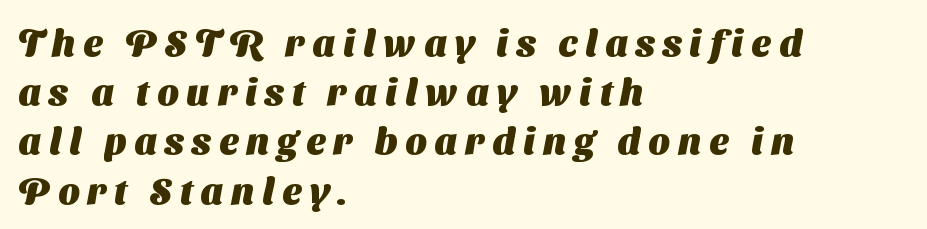
The image shows 37 px heavy sans-serif type; set left-aligned, normal line spacing (1.33x), unusually wide letter spacing (+0.22 em), not underlined; medium stroke contrast and a medium x-height.
